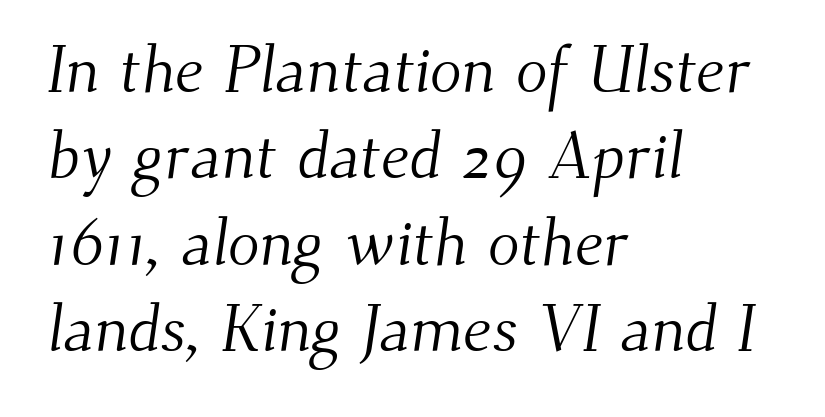
{"serif": "yes", "bold": "no", "weight": "light", "width": "normal", "stroke_contrast": "medium", "x_height": "small", "monospaced": "no", "underline": "no", "align": "left", "line_spacing": "normal", "line_spacing_ratio": 1.31, "letter_spacing": "normal", "letter_spacing_em": 0.0, "glyph_px": 66}
